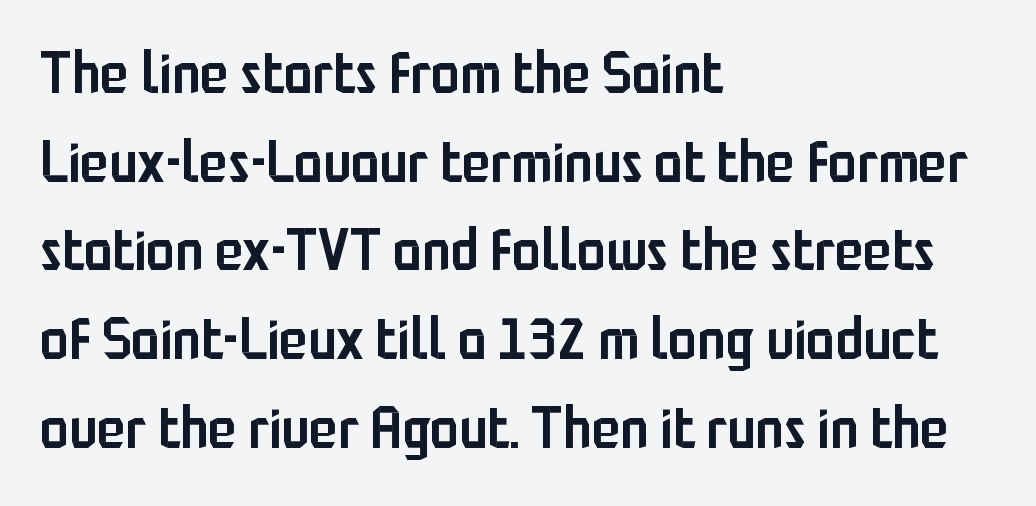
{"serif": "no", "italic": "no", "bold": "semi", "weight": "semibold", "width": "condensed", "stroke_contrast": "low", "x_height": "medium", "monospaced": "no", "underline": "no", "align": "left", "line_spacing": "normal", "line_spacing_ratio": 1.53, "letter_spacing": "normal", "letter_spacing_em": 0.0, "glyph_px": 58}
